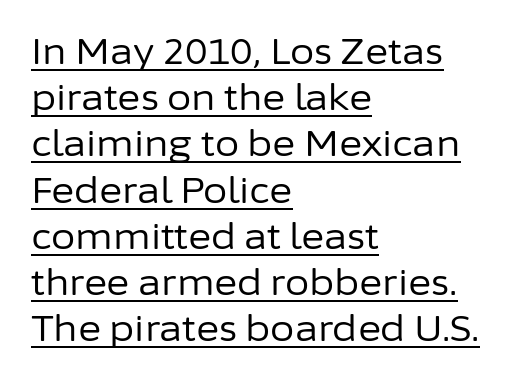
{"serif": "no", "italic": "no", "bold": "no", "weight": "regular", "width": "normal", "stroke_contrast": "low", "x_height": "medium", "monospaced": "no", "underline": "yes", "align": "left", "line_spacing": "normal", "line_spacing_ratio": 1.32, "letter_spacing": "normal", "letter_spacing_em": 0.0, "glyph_px": 35}
